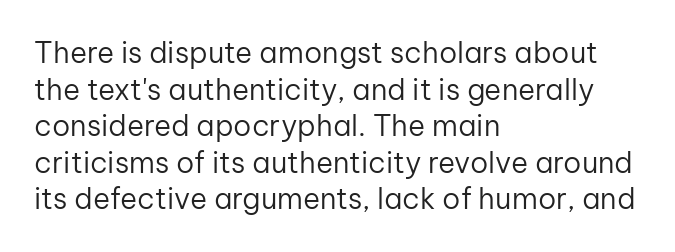
{"serif": "no", "italic": "no", "bold": "no", "weight": "regular", "width": "normal", "stroke_contrast": "low", "x_height": "medium", "monospaced": "no", "underline": "no", "align": "left", "line_spacing": "normal", "line_spacing_ratio": 1.26, "letter_spacing": "normal", "letter_spacing_em": 0.0, "glyph_px": 29}
